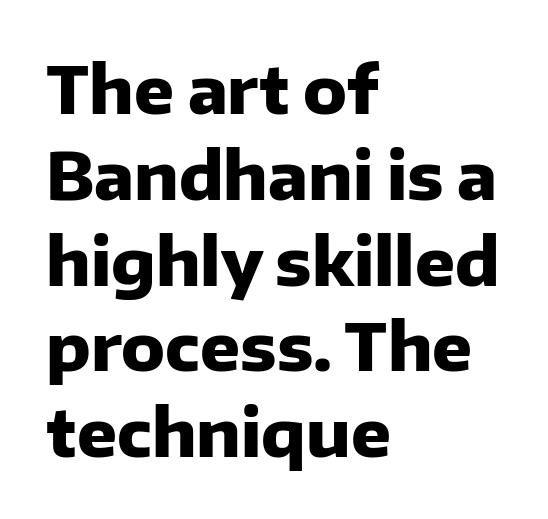
Is this a sans? Yes — the strokes have no serifs. The characters look thick and weighty, a clear bold. Baseline-to-baseline distance is the conventional proportion of letter height. Underlining? Definitely not there. Short and long lines alike share a common starting point at left.
